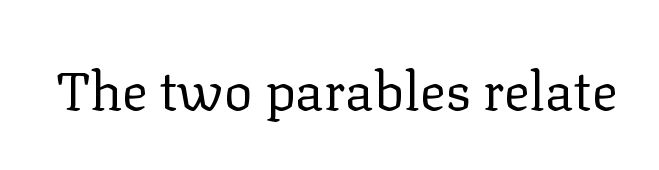
The image shows 54 px regular-weight serif type, upright; set normal letter spacing, not underlined; low stroke contrast and a medium x-height.
